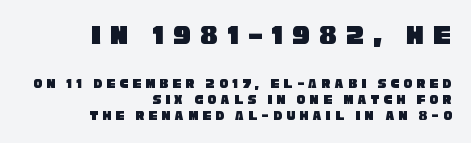
Q: Is the typeface a serif or a sans-serif typeface? A: Sans-serif.
Q: Is the text underlined? A: No.
Q: How is the paragraph aligned? A: Right-aligned.
Q: Is the spacing between letters normal or unusually wide? A: Unusually wide.
Q: Is the spacing between lines tight, normal or loose? A: Tight.
Q: Which block of text is set in a larger size, the first (top) or the second (bottom)? A: The first (top) one.
Q: Width (condensed, normal, or wide)? A: Condensed.
Q: Stroke contrast? A: Low.
Q: x-height? A: Large.
Q: Monospaced? A: No.
